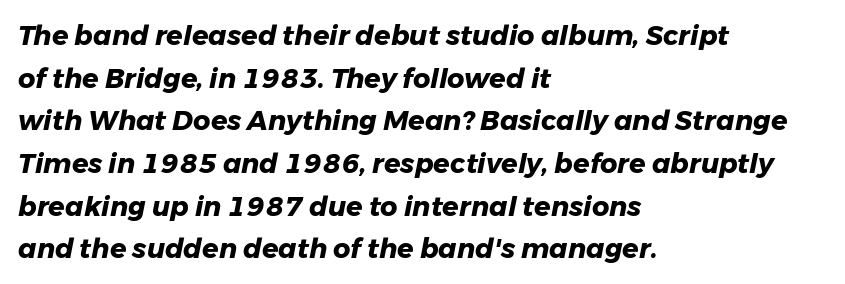
{"italic": "yes", "lean": "right", "slant_degrees": 11, "bold": "yes", "underline": "no", "align": "left", "line_spacing": "normal", "line_spacing_ratio": 1.58, "letter_spacing": "normal", "letter_spacing_em": 0.0, "glyph_px": 27}
